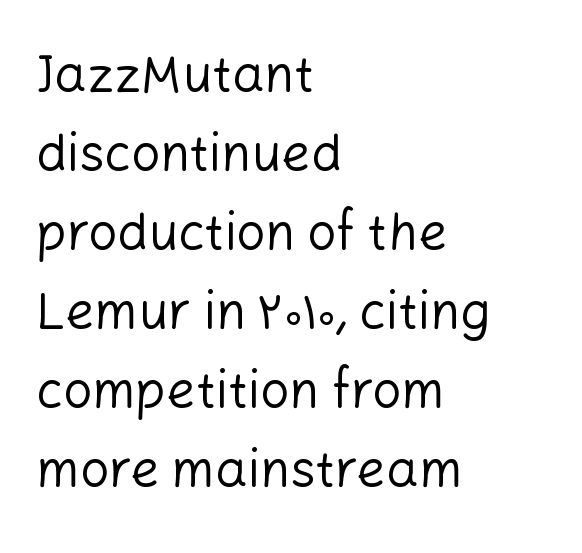
Q: Is the text bold? A: No.
Q: Is the text italic (slanted)? A: No, it is upright.
Q: Is the typeface a serif or a sans-serif typeface? A: Sans-serif.
Q: Is the text underlined? A: No.
Q: How is the paragraph aligned? A: Left-aligned.
Q: Is the spacing between letters normal or unusually wide? A: Normal.
Q: Is the spacing between lines tight, normal or loose? A: Normal.
Q: Width (condensed, normal, or wide)? A: Normal.
Q: Stroke contrast? A: Low.
Q: x-height? A: Medium.
Q: Monospaced? A: No.
